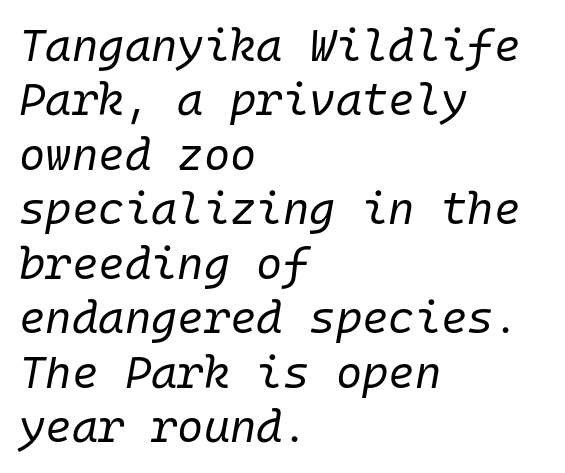
Clear beneath every line of the passage. The glyphs look as if they've been sheared to an angle. The strokes are not fattened; the text isn't bold. Line beginnings align vertically; line endings do not.
